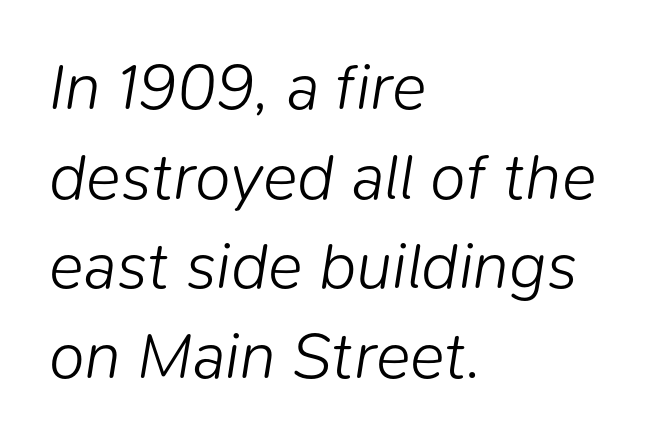
{"italic": "yes", "lean": "right", "slant_degrees": 9, "bold": "no", "weight": "light", "width": "normal", "stroke_contrast": "low", "x_height": "medium", "monospaced": "no", "underline": "no", "align": "left", "line_spacing": "normal", "line_spacing_ratio": 1.38, "letter_spacing": "normal", "letter_spacing_em": 0.0, "glyph_px": 65}
